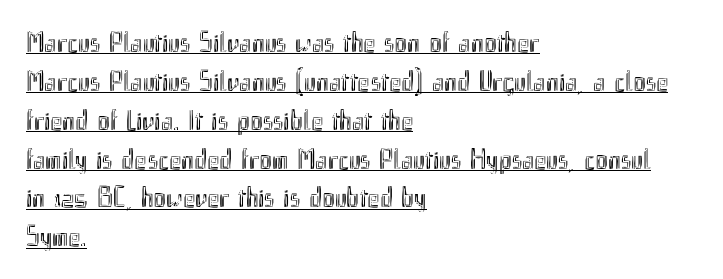
The sample's only ornament is a line tracing under the words. A typesetter would call this proportional, since set widths differ per character. Italic: no, the glyphs are upright roman. Compared with typical paragraphs, the rows here are spaced about the same. A student would call this left alignment; a typographer would say flush left, rag right. What stands out about the letter spacing? Nothing — it is the standard amount.
